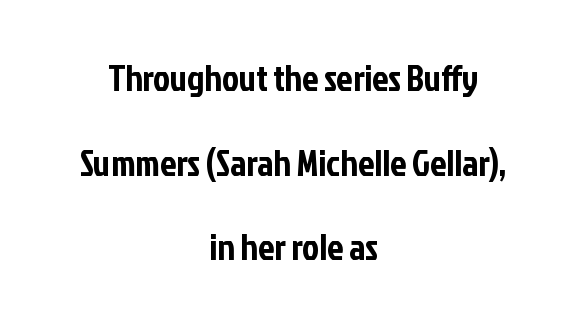
Q: Is the text italic (slanted)? A: No, it is upright.
Q: Is the typeface a serif or a sans-serif typeface? A: Sans-serif.
Q: Is the text underlined? A: No.
Q: How is the paragraph aligned? A: Centered.
Q: Is the spacing between letters normal or unusually wide? A: Normal.
Q: Is the spacing between lines tight, normal or loose? A: Loose.
Q: Width (condensed, normal, or wide)? A: Condensed.
Q: Stroke contrast? A: Low.
Q: x-height? A: Medium.
Q: Monospaced? A: No.
